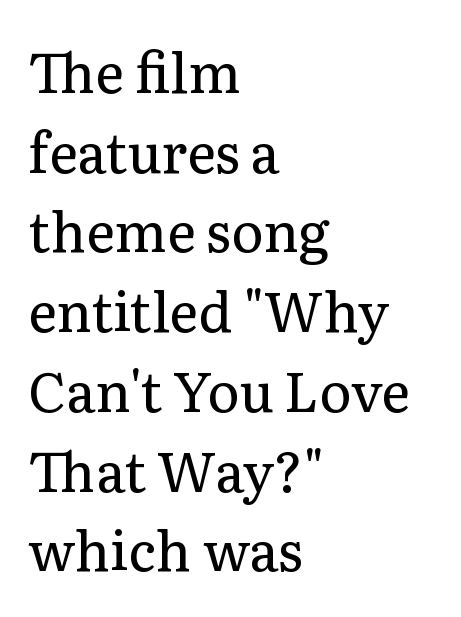
Q: Is the text bold? A: No.
Q: Is the text italic (slanted)? A: No, it is upright.
Q: Is the typeface a serif or a sans-serif typeface? A: Serif.
Q: Is the text underlined? A: No.
Q: How is the paragraph aligned? A: Left-aligned.
Q: Is the spacing between letters normal or unusually wide? A: Normal.
Q: Is the spacing between lines tight, normal or loose? A: Normal.
Q: Width (condensed, normal, or wide)? A: Normal.
Q: Stroke contrast? A: Low.
Q: x-height? A: Medium.
Q: Monospaced? A: No.
